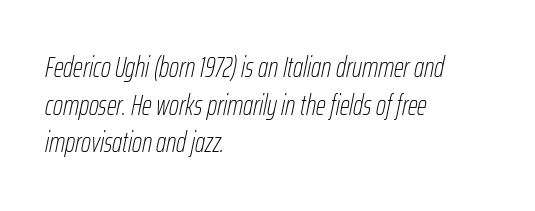
Q: Is the text bold? A: No.
Q: Is the text italic (slanted)? A: Yes, it leans right by about 12 degrees.
Q: Is the text underlined? A: No.
Q: How is the paragraph aligned? A: Left-aligned.
Q: Is the spacing between letters normal or unusually wide? A: Normal.
Q: Is the spacing between lines tight, normal or loose? A: Normal.
Q: Width (condensed, normal, or wide)? A: Condensed.
Q: Stroke contrast? A: Low.
Q: x-height? A: Medium.
Q: Monospaced? A: No.
